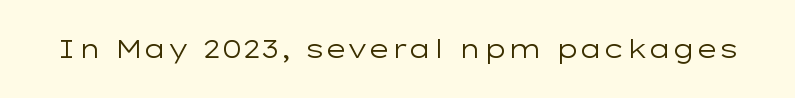
Q: Is the text bold? A: No.
Q: Is the text italic (slanted)? A: No, it is upright.
Q: Is the text underlined? A: No.
Q: Is the spacing between letters normal or unusually wide? A: Normal.
